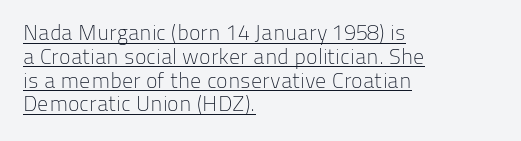
{"italic": "no", "bold": "no", "underline": "yes", "align": "left", "line_spacing": "tight", "line_spacing_ratio": 1.08, "letter_spacing": "normal", "letter_spacing_em": 0.0, "glyph_px": 22}
